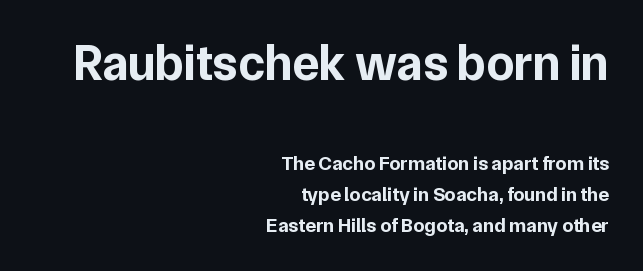
The image shows 50 px bold sans-serif type, upright; set right-aligned, normal line spacing (1.54x), normal letter spacing, not underlined; the first (top) block is 2.5x larger; low stroke contrast and a medium x-height.
